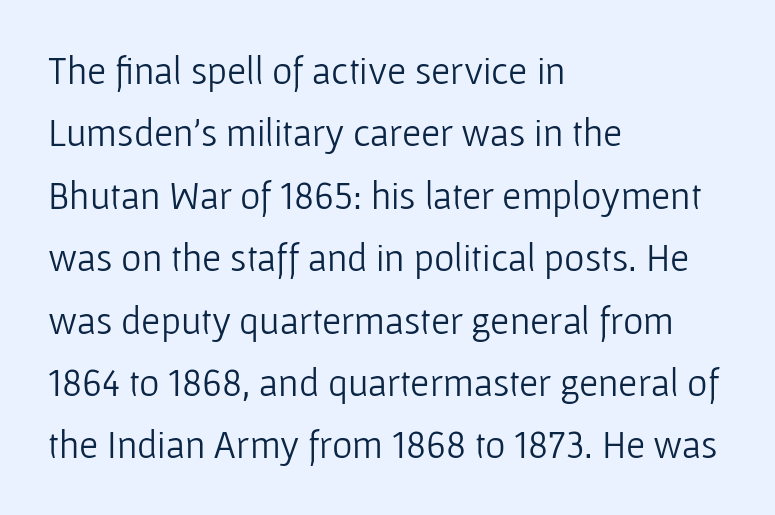
Q: Is the text bold? A: No.
Q: Is the text italic (slanted)? A: No, it is upright.
Q: Is the typeface a serif or a sans-serif typeface? A: Sans-serif.
Q: Is the text underlined? A: No.
Q: How is the paragraph aligned? A: Left-aligned.
Q: Is the spacing between letters normal or unusually wide? A: Normal.
Q: Is the spacing between lines tight, normal or loose? A: Normal.
Q: Width (condensed, normal, or wide)? A: Normal.
Q: Stroke contrast? A: Low.
Q: x-height? A: Medium.
Q: Monospaced? A: No.
